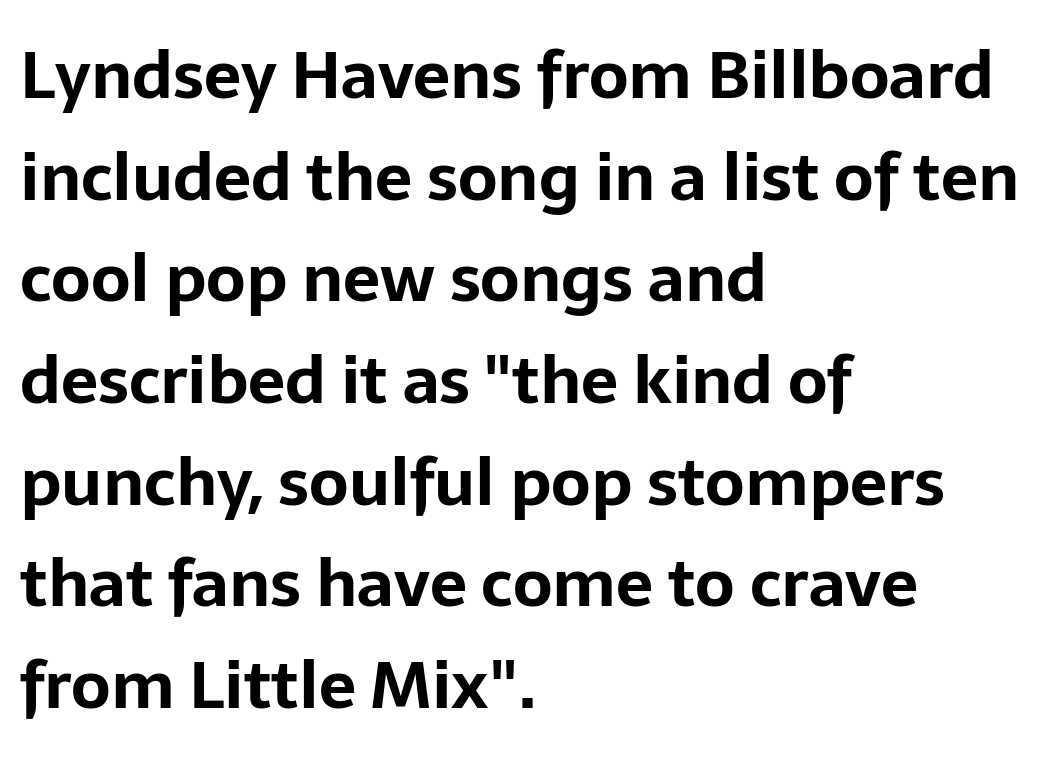
The axis of the letterforms is exactly vertical. These words are printed bold, with thick strokes throughout. Letterform terminals end flat and unadorned throughout the passage. How are the letters spaced? Ordinarily, with no added tracking.
